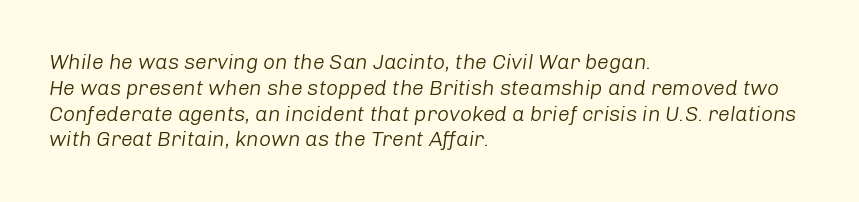
The image shows 21 px text type, italic (leaning right); set left-aligned, line spacing 1.23x, normal letter spacing, not underlined.
